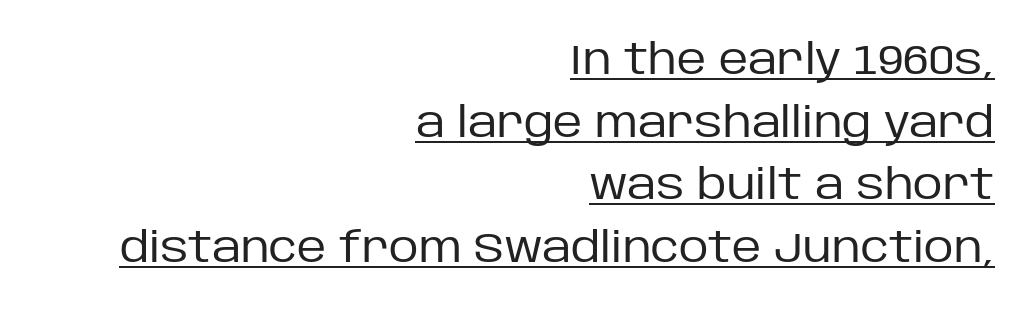
{"serif": "no", "italic": "no", "bold": "no", "weight": "regular", "width": "normal", "stroke_contrast": "low", "x_height": "large", "monospaced": "no", "underline": "yes", "align": "right", "line_spacing": "normal", "line_spacing_ratio": 1.53, "letter_spacing": "normal", "letter_spacing_em": 0.0, "glyph_px": 41}
